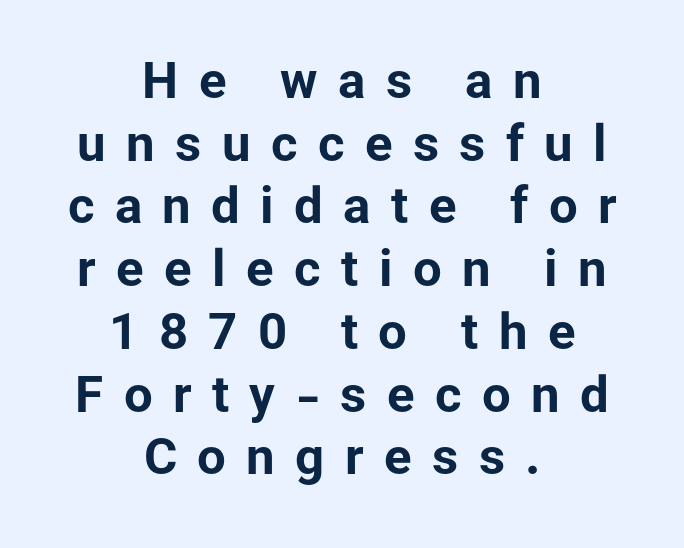
Q: Is the text bold? A: Yes.
Q: Is the text italic (slanted)? A: No, it is upright.
Q: Is the typeface a serif or a sans-serif typeface? A: Sans-serif.
Q: Is the text underlined? A: No.
Q: How is the paragraph aligned? A: Centered.
Q: Is the spacing between letters normal or unusually wide? A: Unusually wide.
Q: Width (condensed, normal, or wide)? A: Normal.
Q: Stroke contrast? A: Low.
Q: x-height? A: Medium.
Q: Monospaced? A: No.
